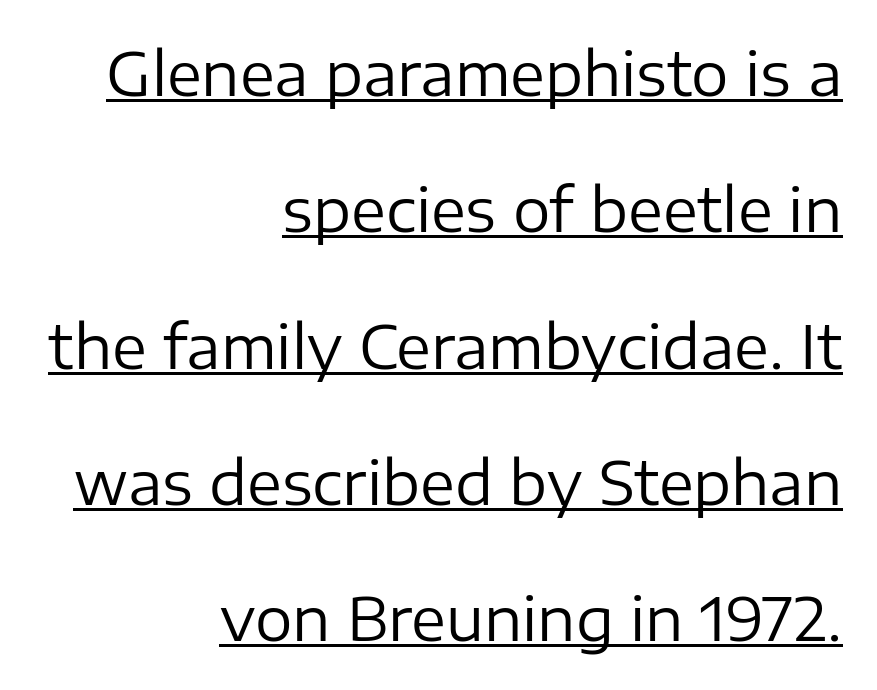
{"serif": "no", "italic": "no", "bold": "no", "weight": "regular", "width": "normal", "stroke_contrast": "low", "x_height": "medium", "monospaced": "no", "underline": "yes", "align": "right", "line_spacing": "loose", "line_spacing_ratio": 2.31, "letter_spacing": "normal", "letter_spacing_em": 0.0, "glyph_px": 59}
